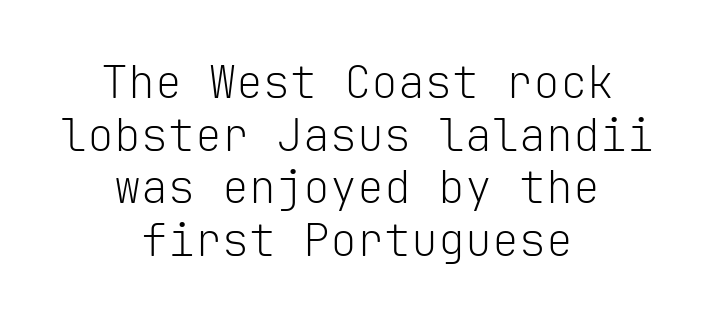
{"serif": "no", "italic": "no", "bold": "no", "weight": "light", "width": "normal", "stroke_contrast": "low", "x_height": "medium", "monospaced": "yes", "underline": "no", "align": "center", "line_spacing_ratio": 1.17, "letter_spacing": "normal", "letter_spacing_em": 0.0, "glyph_px": 45}
